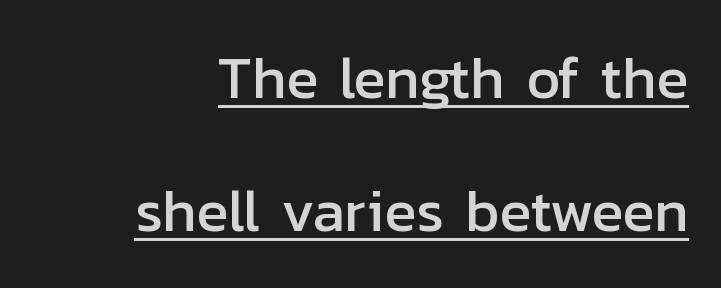
The image shows 59 px sans-serif type, upright; set right-aligned, loose line spacing (2.25x), normal letter spacing, underlined; low stroke contrast and a medium x-height.
